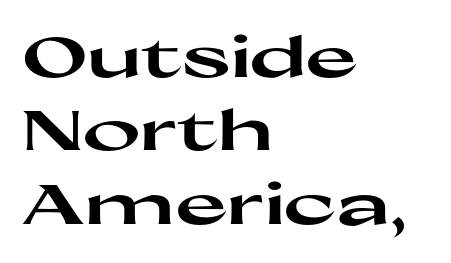
The image shows 56 px heavy, wide sans-serif type, upright; set left-aligned, normal line spacing (1.31x), normal letter spacing, not underlined; high stroke contrast and a medium x-height.
